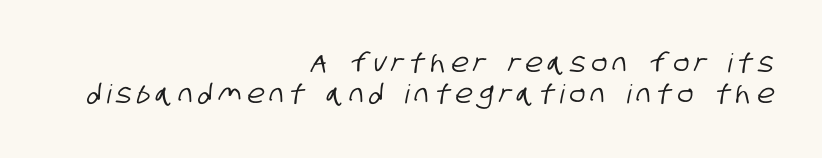
The image shows 26 px text type; set right-aligned, line spacing 1.18x, unusually wide letter spacing (+0.22 em), not underlined.
